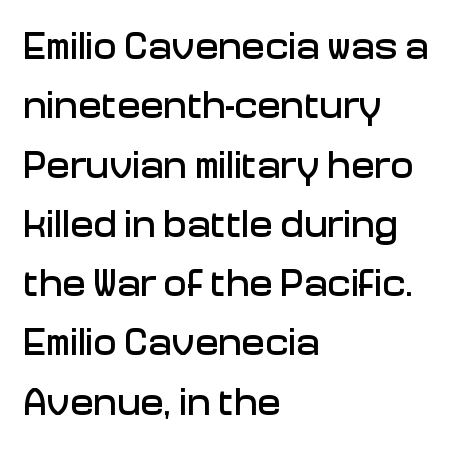
Q: Is the text italic (slanted)? A: No, it is upright.
Q: Is the typeface a serif or a sans-serif typeface? A: Sans-serif.
Q: Is the text underlined? A: No.
Q: How is the paragraph aligned? A: Left-aligned.
Q: Is the spacing between letters normal or unusually wide? A: Normal.
Q: Is the spacing between lines tight, normal or loose? A: Normal.
Q: Width (condensed, normal, or wide)? A: Normal.
Q: Stroke contrast? A: Low.
Q: x-height? A: Medium.
Q: Monospaced? A: No.
